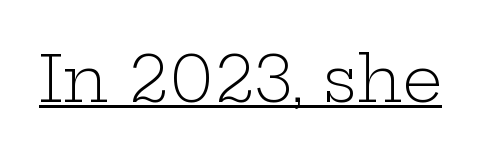
Q: Is the text bold? A: No.
Q: Is the text italic (slanted)? A: No, it is upright.
Q: Is the typeface a serif or a sans-serif typeface? A: Serif.
Q: Is the text underlined? A: Yes.
Q: Is the spacing between letters normal or unusually wide? A: Normal.
Q: Width (condensed, normal, or wide)? A: Wide.
Q: Stroke contrast? A: Low.
Q: x-height? A: Medium.
Q: Monospaced? A: No.
